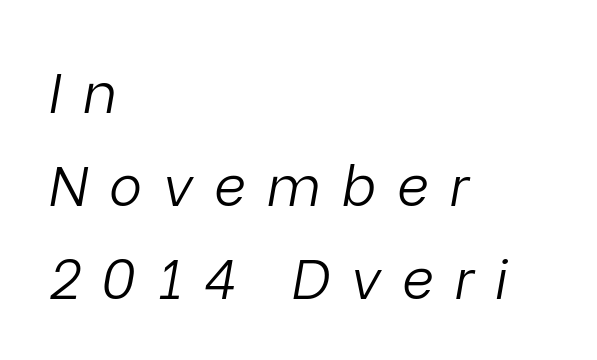
The image shows 56 px light type, italic (leaning right); set left-aligned, normal line spacing (1.66x), unusually wide letter spacing (+0.37 em), not underlined; low stroke contrast and a medium x-height.
